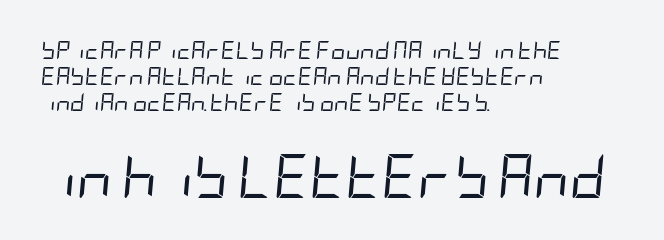
Stroke thickness stays within the range of a standard reading face or lighter. Spacing between characters is what you'd get straight out of the box. Between these two stacked blocks, the lower one wins on size. The ragged edge is on the right, which tells us the setting is flush left.
